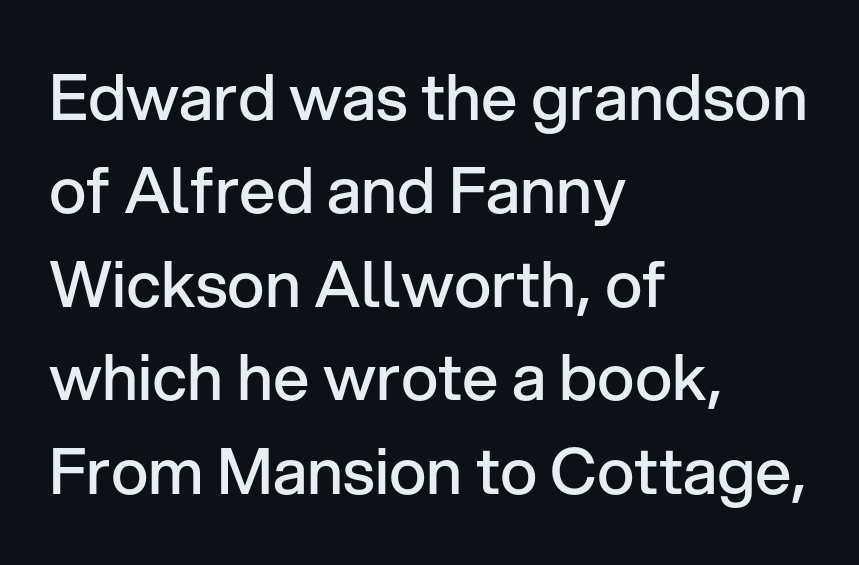
The image shows 64 px semibold sans-serif type, upright; set left-aligned, normal line spacing (1.46x), normal letter spacing, not underlined; low stroke contrast and a medium x-height.
